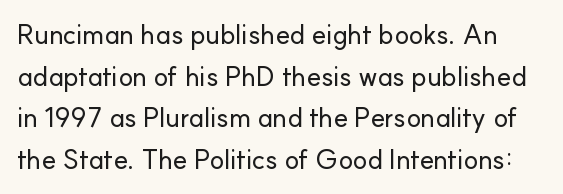
{"italic": "no", "underline": "no", "line_spacing": "normal", "line_spacing_ratio": 1.54, "letter_spacing": "normal", "letter_spacing_em": 0.0, "glyph_px": 27}
